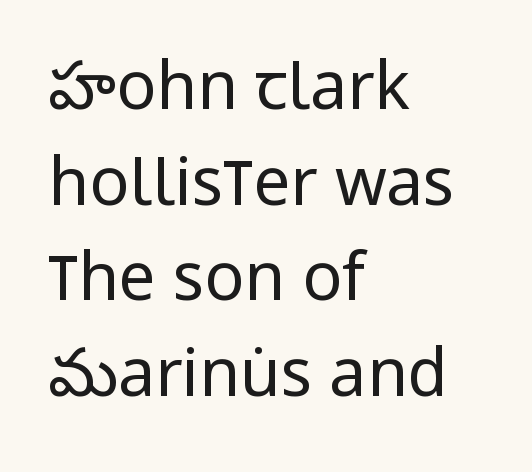
The image shows 66 px regular-weight, condensed sans-serif type, upright; set left-aligned, normal line spacing (1.45x), normal letter spacing, not underlined; low stroke contrast and a large x-height.
